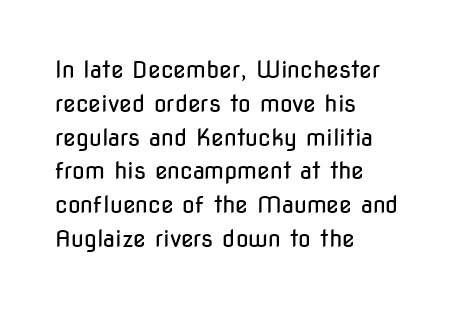
The image shows 23 px text type, upright; set left-aligned, normal line spacing (1.47x), normal letter spacing, not underlined.
